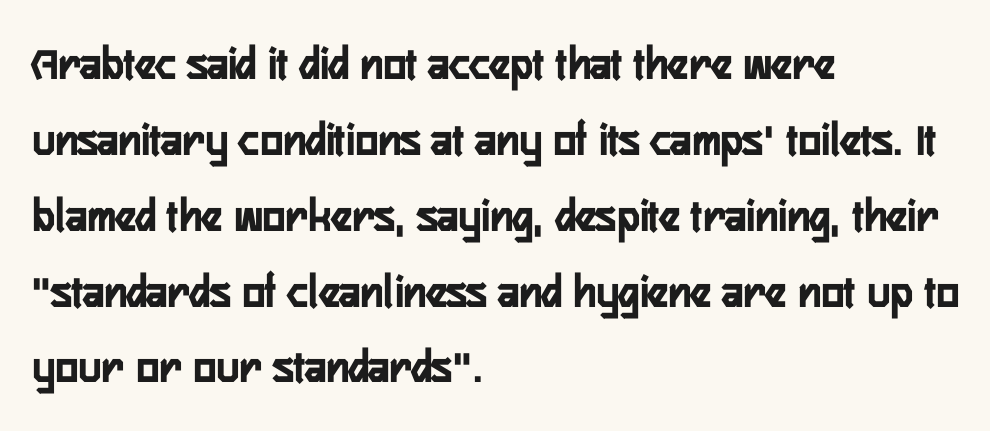
{"serif": "no", "italic": "no", "bold": "yes", "weight": "semibold", "width": "condensed", "stroke_contrast": "low", "x_height": "medium", "monospaced": "no", "underline": "no", "align": "left", "line_spacing": "normal", "line_spacing_ratio": 1.58, "letter_spacing": "normal", "letter_spacing_em": 0.0, "glyph_px": 48}
